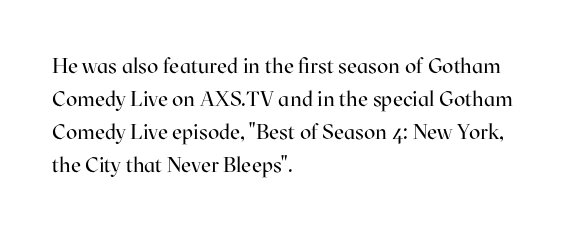
No italicization has been applied; the sample stays upright. This rendering features lettering with no underline. Summary of weight: not heavy and not bold. The typesetter chose a ragged-right arrangement here. The vertical gap from one line to the next is medium.
